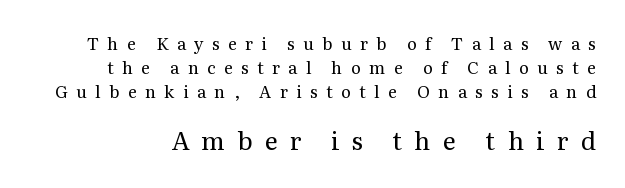
The image shows 25 px text type, upright; set normal line spacing (1.4x), unusually wide letter spacing (+0.49 em), not underlined; the second (bottom) block is 1.47x larger.
